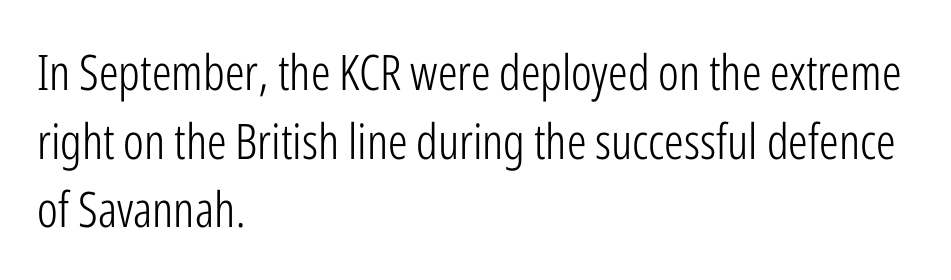
Q: Is the text bold? A: No.
Q: Is the text italic (slanted)? A: No, it is upright.
Q: Is the typeface a serif or a sans-serif typeface? A: Sans-serif.
Q: Is the text underlined? A: No.
Q: How is the paragraph aligned? A: Left-aligned.
Q: Is the spacing between letters normal or unusually wide? A: Normal.
Q: Is the spacing between lines tight, normal or loose? A: Normal.
Q: Width (condensed, normal, or wide)? A: Condensed.
Q: Stroke contrast? A: Low.
Q: x-height? A: Medium.
Q: Monospaced? A: No.
